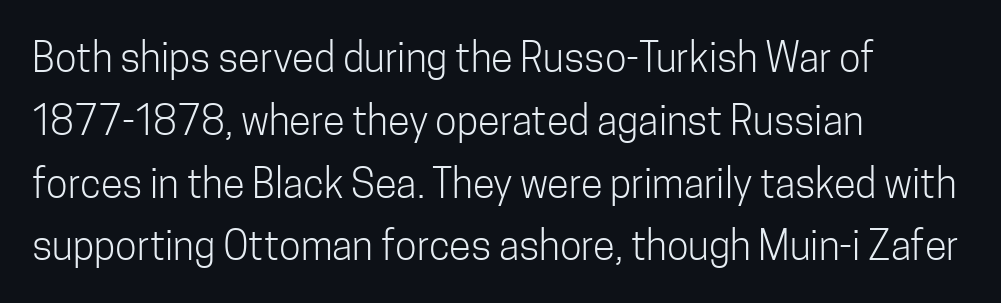
Q: Is the text bold? A: No.
Q: Is the text italic (slanted)? A: No, it is upright.
Q: Is the typeface a serif or a sans-serif typeface? A: Sans-serif.
Q: Is the text underlined? A: No.
Q: How is the paragraph aligned? A: Left-aligned.
Q: Is the spacing between letters normal or unusually wide? A: Normal.
Q: Is the spacing between lines tight, normal or loose? A: Normal.
Q: Width (condensed, normal, or wide)? A: Condensed.
Q: Stroke contrast? A: Low.
Q: x-height? A: Medium.
Q: Monospaced? A: No.
